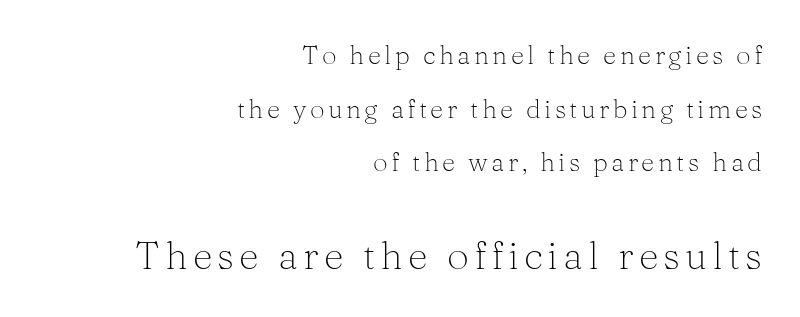
The image shows 39 px light serif type, upright; set right-aligned, loose line spacing (2.06x), not underlined; the second (bottom) block is 1.5x larger; medium stroke contrast and a medium x-height.
